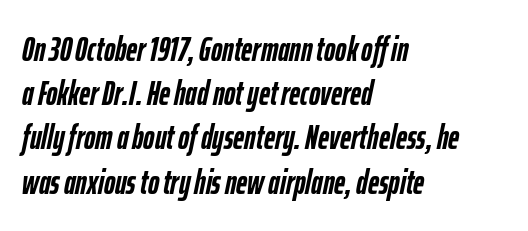
{"italic": "yes", "lean": "right", "slant_degrees": 12, "bold": "yes", "weight": "semibold", "width": "condensed", "stroke_contrast": "low", "x_height": "medium", "monospaced": "no", "underline": "no", "align": "left", "line_spacing": "normal", "line_spacing_ratio": 1.3, "letter_spacing": "normal", "letter_spacing_em": 0.0, "glyph_px": 34}
